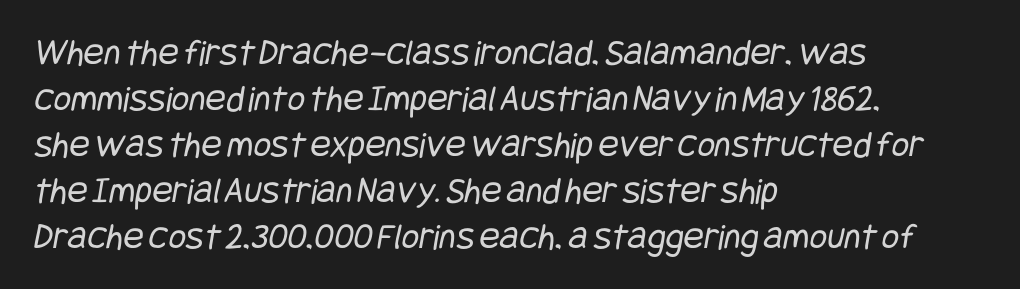
The weight tops out at a normal text grade. The font family rendered here belongs to the sans-serif group. The glyphs are unaccompanied by any horizontal stroke below them. The letterforms sit shoulder to shoulder at normal distance. The typesetter chose a ragged-right arrangement here.
